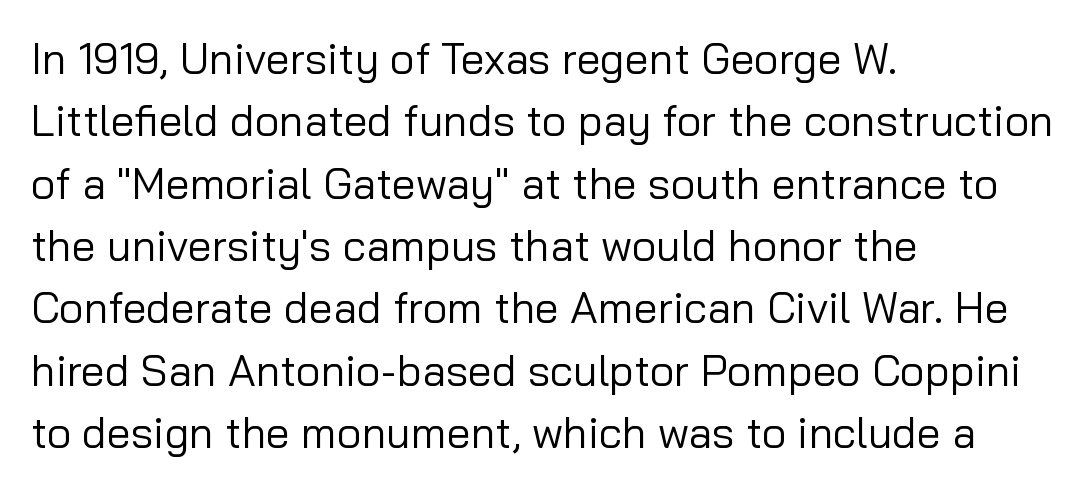
Q: Is the text bold? A: No.
Q: Is the text italic (slanted)? A: No, it is upright.
Q: Is the typeface a serif or a sans-serif typeface? A: Sans-serif.
Q: Is the text underlined? A: No.
Q: How is the paragraph aligned? A: Left-aligned.
Q: Is the spacing between letters normal or unusually wide? A: Normal.
Q: Is the spacing between lines tight, normal or loose? A: Normal.
Q: Width (condensed, normal, or wide)? A: Normal.
Q: Stroke contrast? A: Low.
Q: x-height? A: Medium.
Q: Monospaced? A: No.
